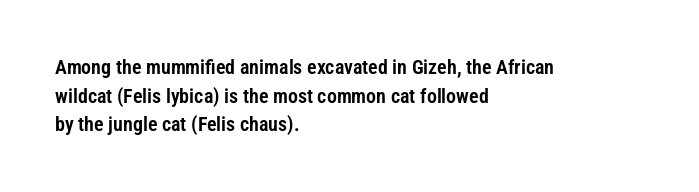
Q: Is the text italic (slanted)? A: No, it is upright.
Q: Is the text underlined? A: No.
Q: How is the paragraph aligned? A: Left-aligned.
Q: Is the spacing between letters normal or unusually wide? A: Normal.
Q: Is the spacing between lines tight, normal or loose? A: Normal.
